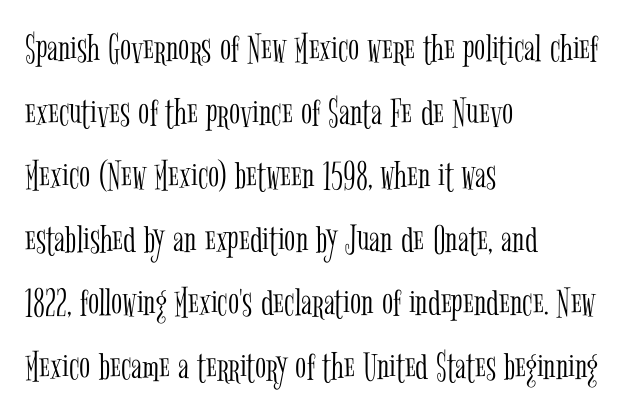
The typesetting does not lean heavy: it is not bold. Students, note that the glyphs here touch the page at normal intervals. The text block is weighted toward the left margin, trailing off unevenly rightward. Is this a sans? No — the strokes have serifs. The letters advance in unequal steps, a hallmark of proportional type.
